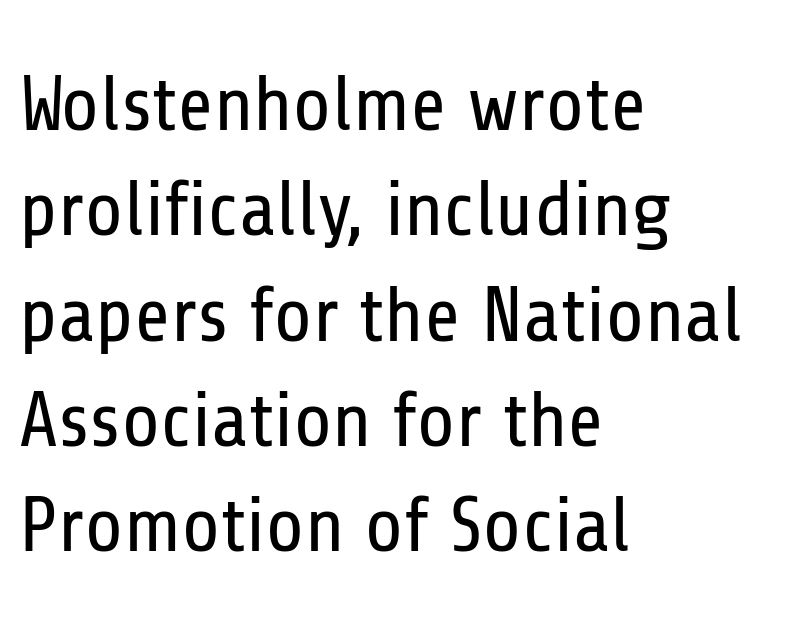
The text was rendered using a sans face with plain stroke endings. Descenders are the only things crossing below the line. Weight: in the light-to-regular range. The tracking reads as untouched default to a designer's eye. Is there much room between lines? A standard amount, neither cramped nor airy. The face used here is proportionally spaced, like ordinary book or web type.
